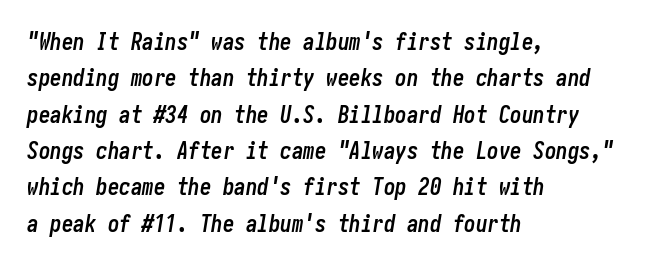
Check under the words: just untouched page. Compared with an ordinary text face, these strokes are far heavier — a full bold. Italic? Definitely — the glyphs are oblique. Each line starts at the same left margin while the right side varies.
